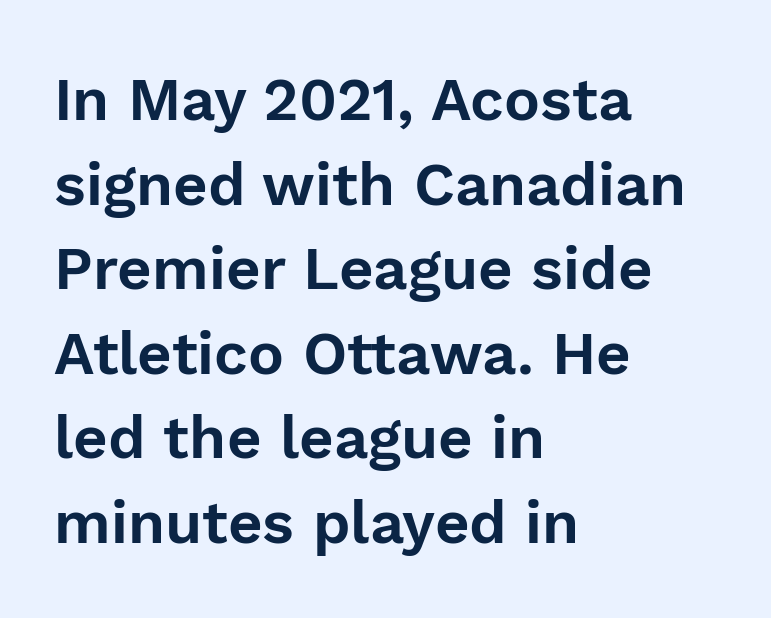
The image shows 60 px sans-serif type, upright; set left-aligned, normal line spacing (1.41x), normal letter spacing, not underlined; low stroke contrast and a medium x-height.
